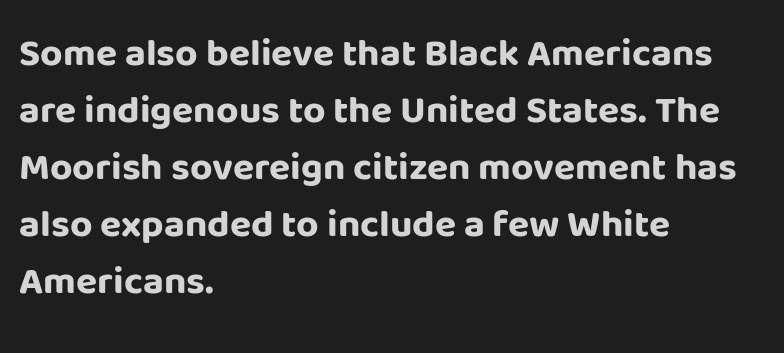
{"serif": "no", "italic": "no", "bold": "yes", "weight": "bold", "width": "normal", "stroke_contrast": "low", "x_height": "large", "monospaced": "no", "underline": "no", "align": "left", "line_spacing": "normal", "line_spacing_ratio": 1.46, "letter_spacing": "normal", "letter_spacing_em": 0.0, "glyph_px": 39}
